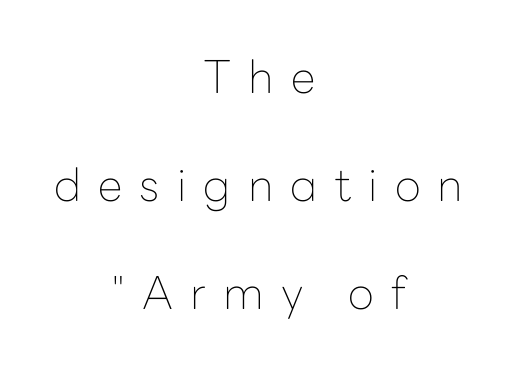
{"serif": "no", "italic": "no", "bold": "no", "weight": "thin", "width": "normal", "stroke_contrast": "low", "x_height": "medium", "monospaced": "no", "underline": "no", "align": "center", "line_spacing": "loose", "line_spacing_ratio": 2.4, "letter_spacing": "wide", "letter_spacing_em": 0.38, "glyph_px": 45}
